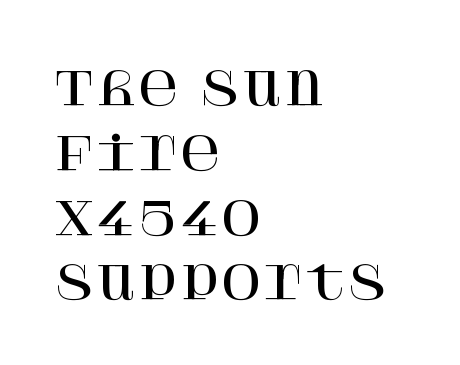
Q: Is the text italic (slanted)? A: No, it is upright.
Q: Is the typeface a serif or a sans-serif typeface? A: Serif.
Q: Is the text underlined? A: No.
Q: How is the paragraph aligned? A: Left-aligned.
Q: Is the spacing between letters normal or unusually wide? A: Normal.
Q: Is the spacing between lines tight, normal or loose? A: Normal.
Q: Width (condensed, normal, or wide)? A: Normal.
Q: Stroke contrast? A: High.
Q: x-height? A: Large.
